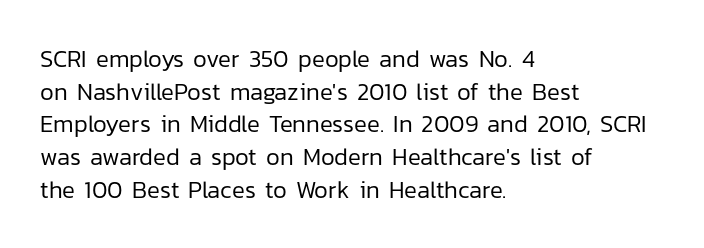
The image shows 24 px text type, upright; set left-aligned, normal line spacing (1.36x), normal letter spacing, not underlined.
